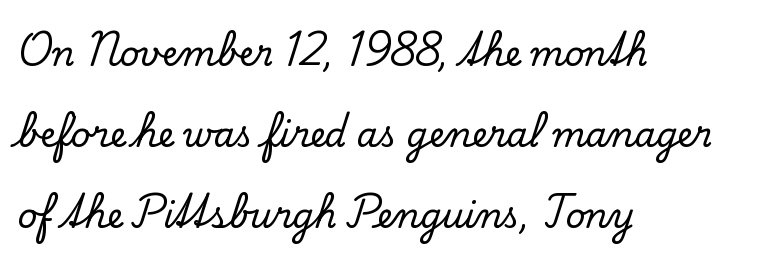
Q: Is the text italic (slanted)? A: Yes.
Q: Is the typeface a serif or a sans-serif typeface? A: Serif.
Q: Is the text underlined? A: No.
Q: How is the paragraph aligned? A: Left-aligned.
Q: Is the spacing between letters normal or unusually wide? A: Normal.
Q: Is the spacing between lines tight, normal or loose? A: Loose.
Q: Width (condensed, normal, or wide)? A: Normal.
Q: Stroke contrast? A: Low.
Q: x-height? A: Small.
Q: Monospaced? A: No.
